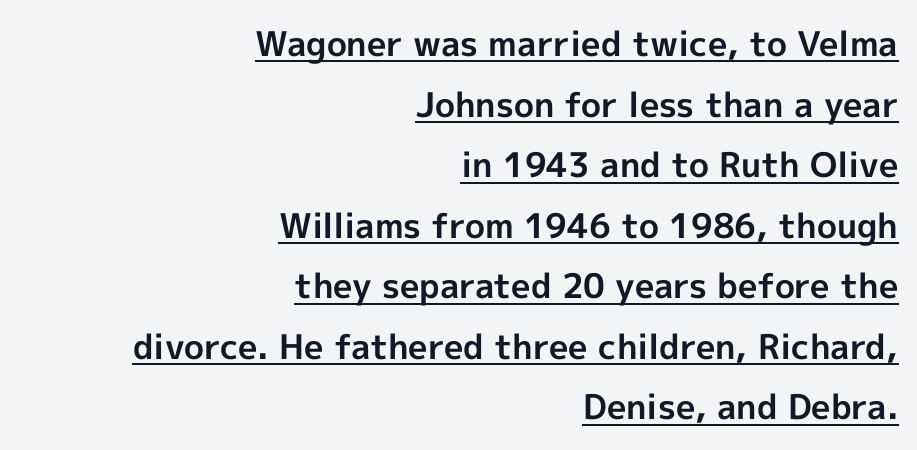
Q: Is the text bold? A: Yes.
Q: Is the text italic (slanted)? A: No, it is upright.
Q: Is the typeface a serif or a sans-serif typeface? A: Sans-serif.
Q: Is the text underlined? A: Yes.
Q: How is the paragraph aligned? A: Right-aligned.
Q: Is the spacing between letters normal or unusually wide? A: Normal.
Q: Width (condensed, normal, or wide)? A: Normal.
Q: x-height? A: Medium.
Q: Monospaced? A: No.
